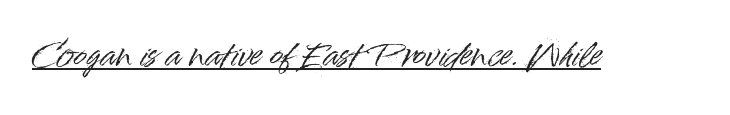
The image shows 31 px sans-serif type; set normal letter spacing, underlined; high stroke contrast and a small x-height.
